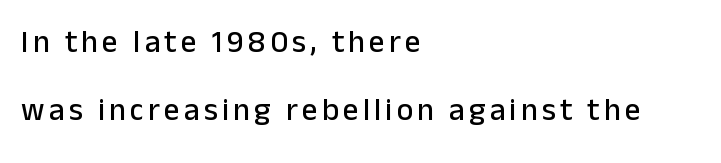
The image shows 31 px sans-serif type, upright; set left-aligned, loose line spacing (2.19x), not underlined; low stroke contrast and a medium x-height.
